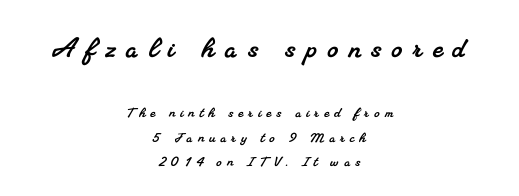
The image shows 34 px serif type; set centered, normal line spacing (1.44x), unusually wide letter spacing (+0.31 em), not underlined; the first (top) block is 2.0x larger; medium stroke contrast and a small x-height.
